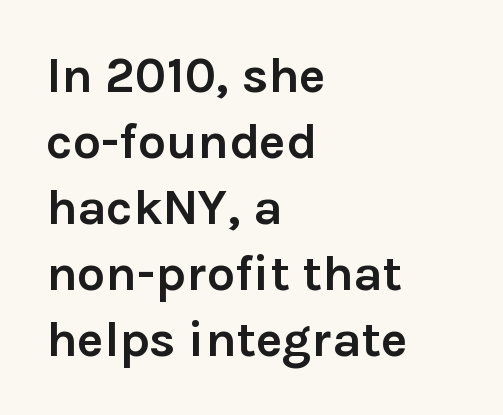
The image shows 50 px semibold sans-serif type, upright; set left-aligned, normal line spacing (1.32x), normal letter spacing, not underlined; low stroke contrast and a medium x-height.
